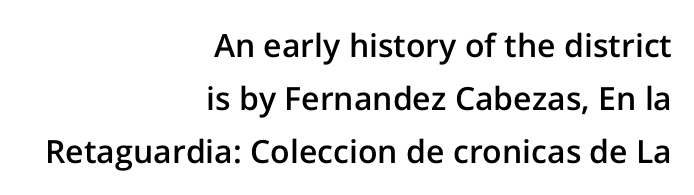
The image shows 32 px semibold sans-serif type, upright; set right-aligned, normal line spacing (1.65x), normal letter spacing, not underlined; low stroke contrast and a medium x-height.
